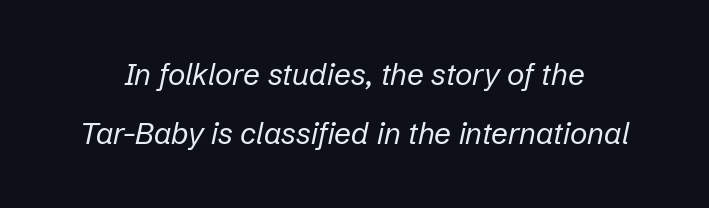
Q: Is the text bold? A: No.
Q: Is the text italic (slanted)? A: Yes, it leans right by about 12 degrees.
Q: Is the text underlined? A: No.
Q: Is the spacing between letters normal or unusually wide? A: Normal.
Q: Is the spacing between lines tight, normal or loose? A: Loose.
Q: Width (condensed, normal, or wide)? A: Normal.
Q: Stroke contrast? A: Low.
Q: x-height? A: Medium.
Q: Monospaced? A: No.
